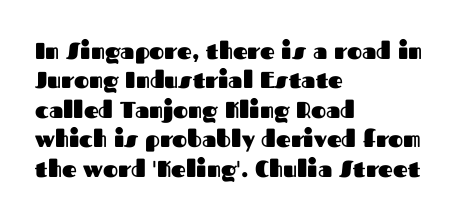
In terms of posture, this sample is upright. Whoever set this chose a conventional vertical rhythm. The space directly below the letters is spotless. A typesetter would call this zero additional tracking.
